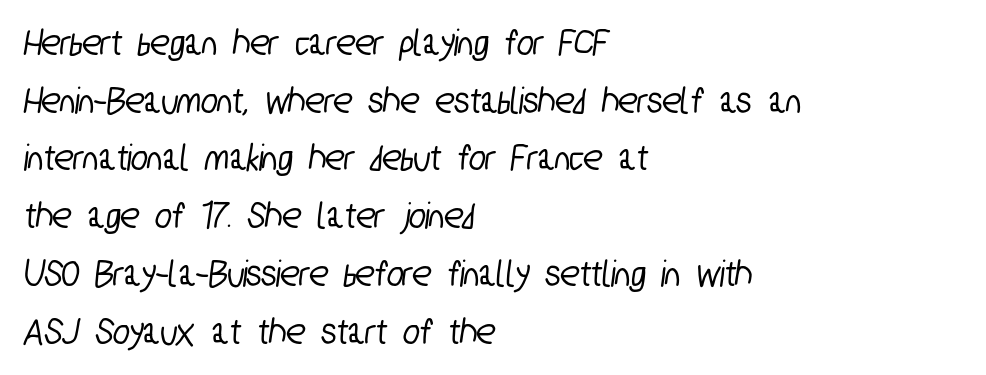
The rendering uses natural spacing where letterforms have individual widths. Leading: standard. Each word holds together tightly as a unit, with standard inter-letter gaps. Observe the absence of serifs on each vertical stroke in this sample. No word sits above an underline. Visually the block forms a straight wall on the left and a jagged coastline on the right.
